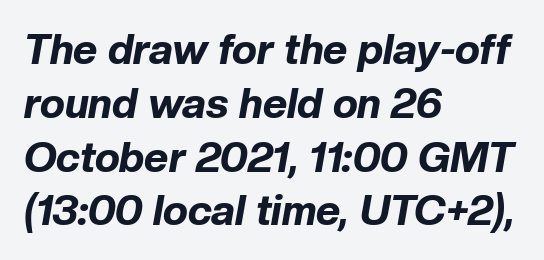
Caption: multi-line text, flush left, ragged right. The vertical gap from one line to the next is medium. Glance below the letters and you will spot only blank space. Here the designer chose a conventional face with non-uniform glyph widths. Chunky letters — that's bold for sure. The typography opts for an oblique posture over an upright one.
